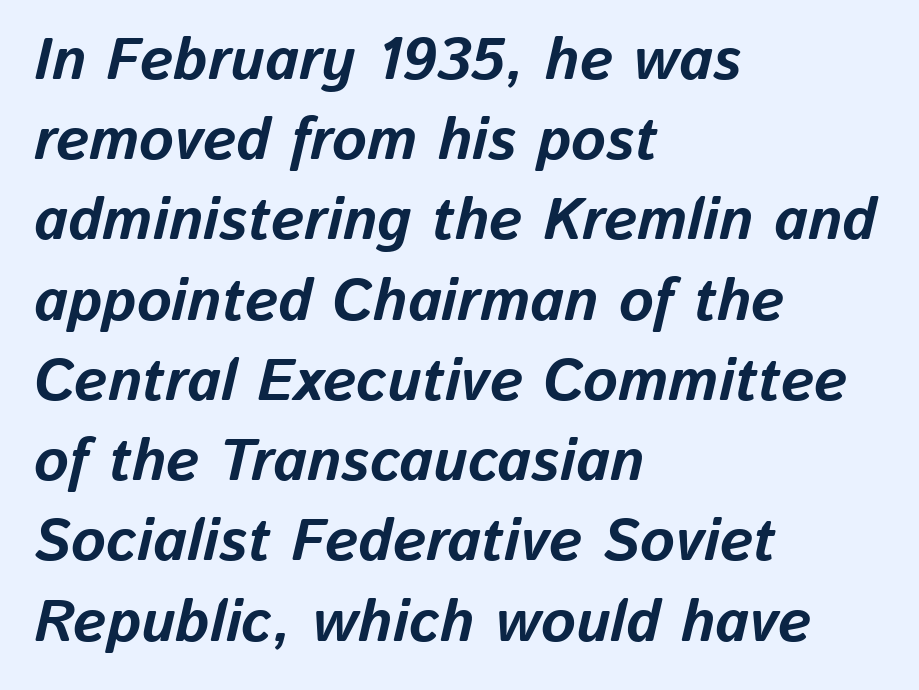
{"italic": "yes", "lean": "right", "slant_degrees": 13, "bold": "yes", "weight": "bold", "width": "normal", "stroke_contrast": "low", "x_height": "medium", "monospaced": "no", "underline": "no", "align": "left", "line_spacing": "normal", "line_spacing_ratio": 1.36, "letter_spacing": "normal", "letter_spacing_em": 0.0, "glyph_px": 59}
